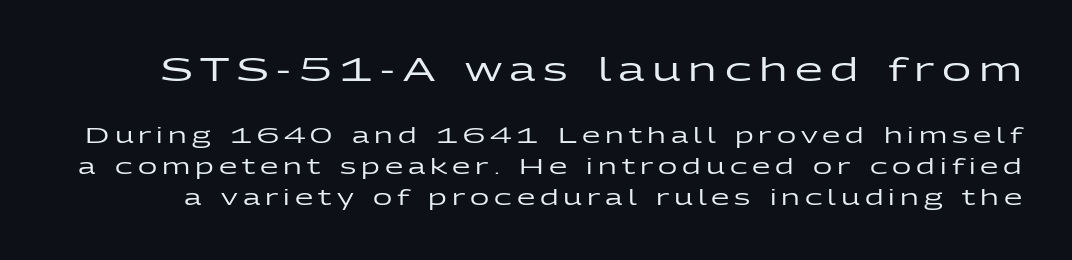
The image shows 32 px wide sans-serif type, upright; set normal line spacing (1.46x), unusually wide letter spacing (+0.24 em), not underlined; the first (top) block is 1.52x larger; low stroke contrast and a medium x-height.
